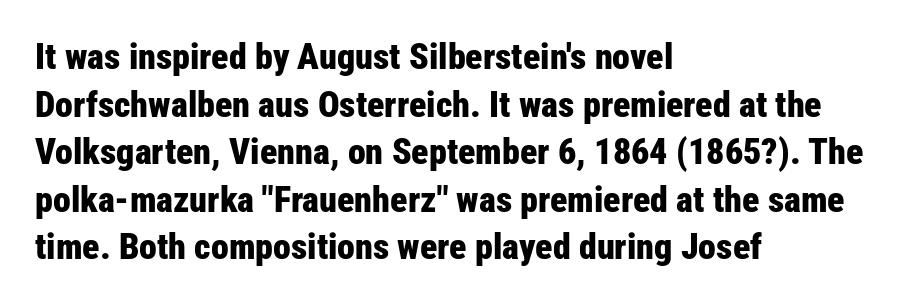
The image shows 36 px bold, condensed sans-serif type, upright; set left-aligned, normal line spacing (1.32x), normal letter spacing, not underlined; low stroke contrast and a medium x-height.
